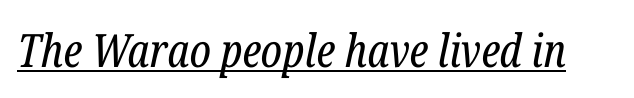
{"serif": "yes", "italic": "yes", "lean": "right", "slant_degrees": 12, "bold": "no", "weight": "regular", "width": "condensed", "stroke_contrast": "low", "x_height": "medium", "monospaced": "no", "underline": "yes", "letter_spacing": "normal", "letter_spacing_em": 0.0, "glyph_px": 46}
